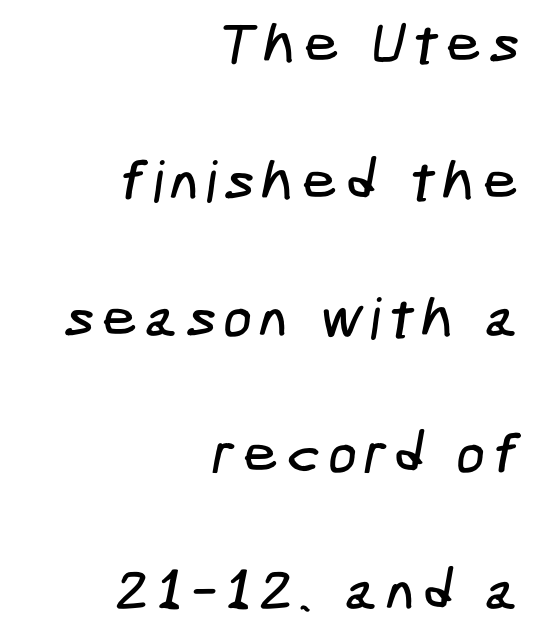
{"serif": "no", "width": "condensed", "stroke_contrast": "low", "x_height": "medium", "underline": "no", "align": "right", "line_spacing": "loose", "line_spacing_ratio": 2.4, "glyph_px": 57}
